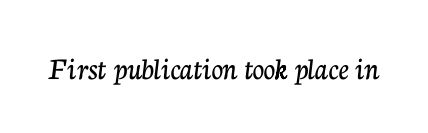
Q: Is the text italic (slanted)? A: Yes.
Q: Is the typeface a serif or a sans-serif typeface? A: Serif.
Q: Is the text underlined? A: No.
Q: Is the spacing between letters normal or unusually wide? A: Normal.
Q: Width (condensed, normal, or wide)? A: Normal.
Q: Stroke contrast? A: Low.
Q: x-height? A: Medium.
Q: Monospaced? A: No.
